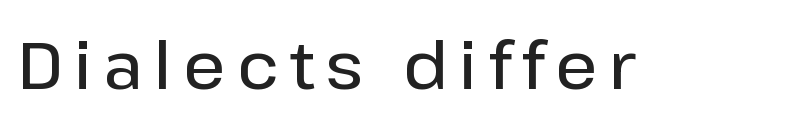
{"serif": "no", "italic": "no", "bold": "semi", "weight": "semibold", "width": "normal", "stroke_contrast": "low", "x_height": "medium", "monospaced": "no", "underline": "no", "glyph_px": 66}
